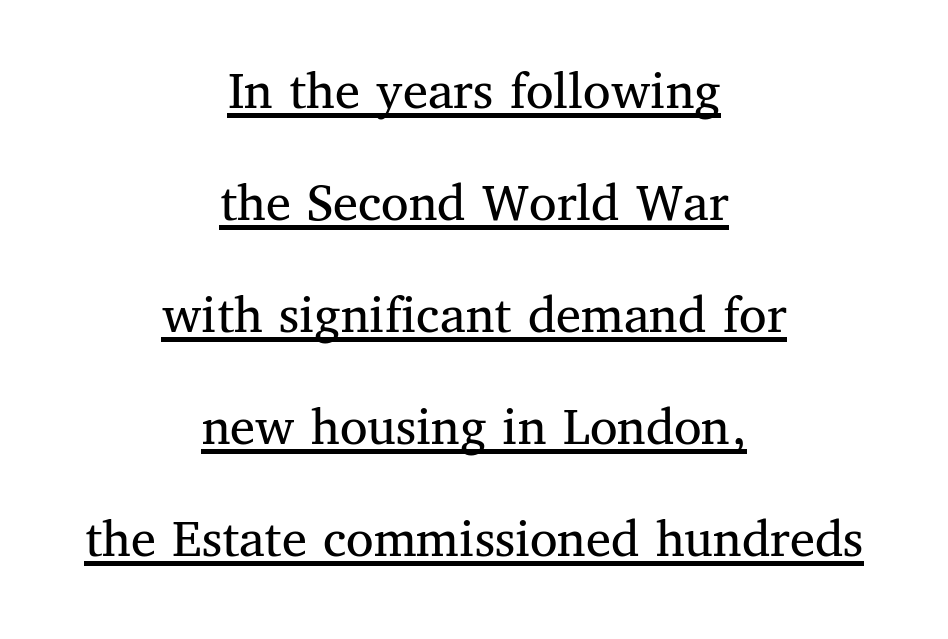
The image shows 56 px regular-weight serif type, upright; set centered, loose line spacing (2.0x), normal letter spacing, underlined; medium stroke contrast and a medium x-height.
